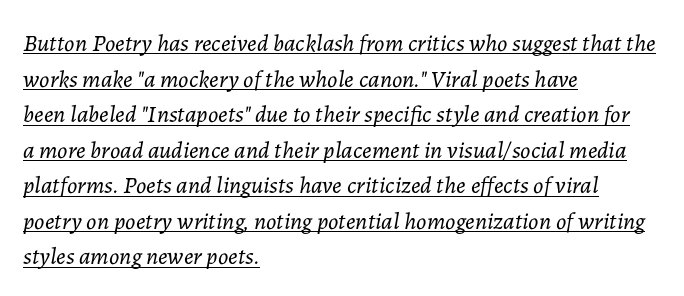
Horizontally, the lines are justified to the leading edge only. Compared with typical body copy, the letter spacing here is the same. If you measured baseline to baseline, you'd find a middling distance. The lettering is marked with a stroke running underneath it.
